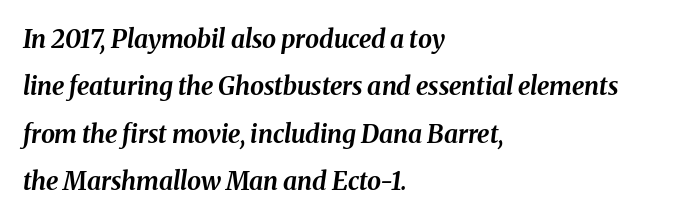
{"italic": "yes", "lean": "right", "slant_degrees": 8, "bold": "yes", "underline": "no", "align": "left", "line_spacing": "loose", "line_spacing_ratio": 1.9, "letter_spacing": "normal", "letter_spacing_em": 0.0, "glyph_px": 25}
